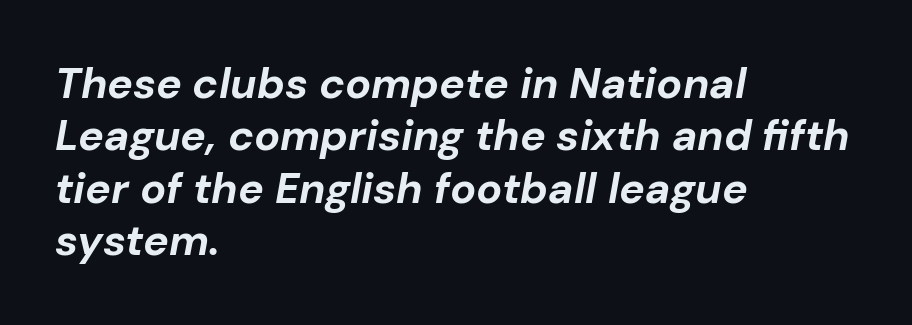
Q: Is the text bold? A: Yes.
Q: Is the text italic (slanted)? A: Yes, it leans right by about 10 degrees.
Q: Is the text underlined? A: No.
Q: How is the paragraph aligned? A: Left-aligned.
Q: Is the spacing between letters normal or unusually wide? A: Normal.
Q: Width (condensed, normal, or wide)? A: Normal.
Q: Stroke contrast? A: Low.
Q: x-height? A: Medium.
Q: Monospaced? A: No.
